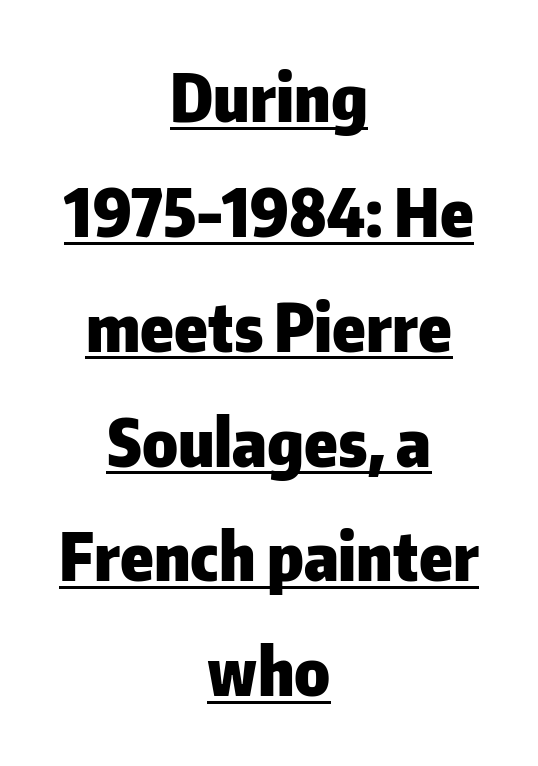
The passage shown is typed in a proportional face where columns would drift. Summary of weight: heavy, a full bold. Posture: straight, roman, zero tilt. The horizontal fit of the characters is conventional and even. Each letter's strokes conclude bluntly, with no projecting serifs.
